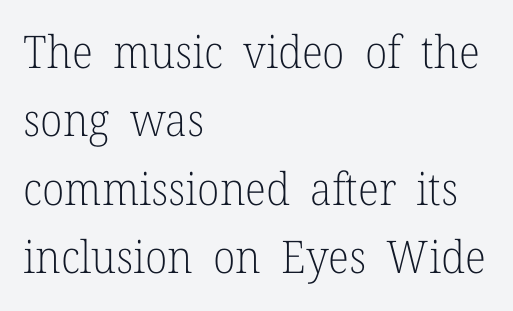
A typesetter would call this zero additional tracking. Casual observation: everything's shoved over to the left. Here the designer chose a conventional face with non-uniform glyph widths. The face used here is seriffed, in the tradition of book romans. This rendering features lettering with no underline.
